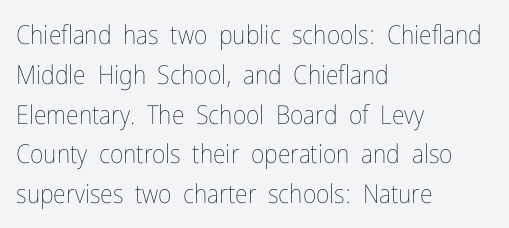
Nobody touched the tracking dial on this one. Line starts are locked; line ends wander. The block of text has a typical density, with ordinary space between rows. The glyphs are unaccompanied by any horizontal stroke below them. Notice how the stems are strictly vertical — no italics here. These glyphs show unthickened strokes, regular width or finer.
